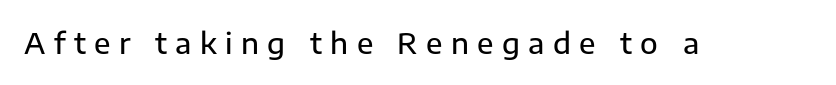
The image shows 29 px sans-serif type, upright; set unusually wide letter spacing (+0.29 em), not underlined; low stroke contrast and a medium x-height.
